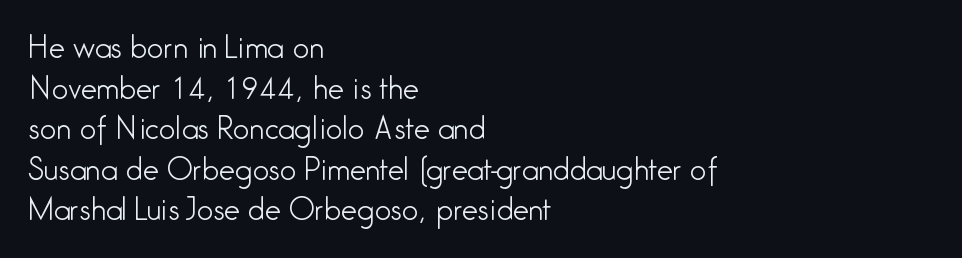
{"serif": "no", "italic": "no", "bold": "no", "weight": "light", "width": "condensed", "stroke_contrast": "low", "x_height": "medium", "monospaced": "no", "underline": "no", "align": "left", "line_spacing": "normal", "line_spacing_ratio": 1.4, "letter_spacing": "normal", "letter_spacing_em": 0.0, "glyph_px": 29}
